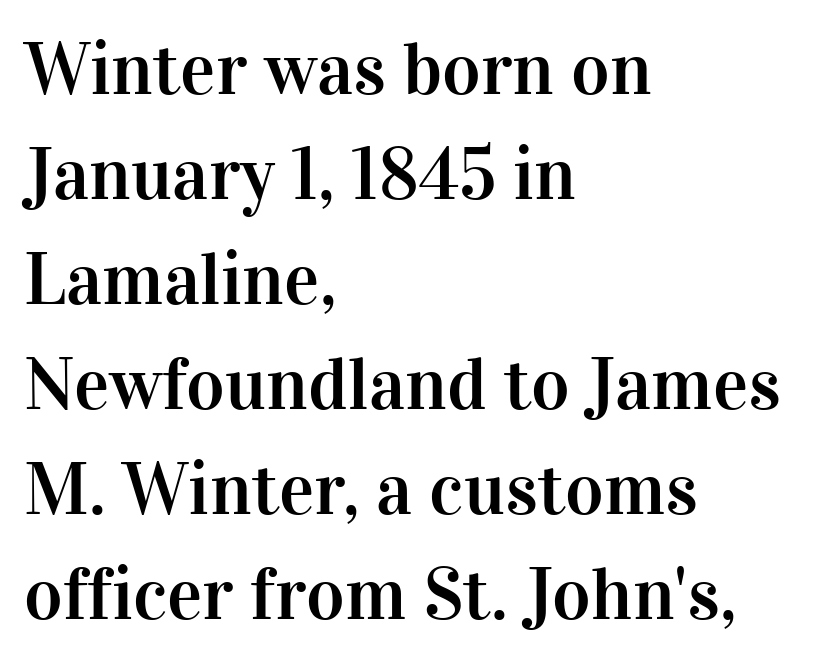
The image shows 74 px serif type, upright; set left-aligned, normal line spacing (1.42x), normal letter spacing, not underlined; high stroke contrast and a medium x-height.
